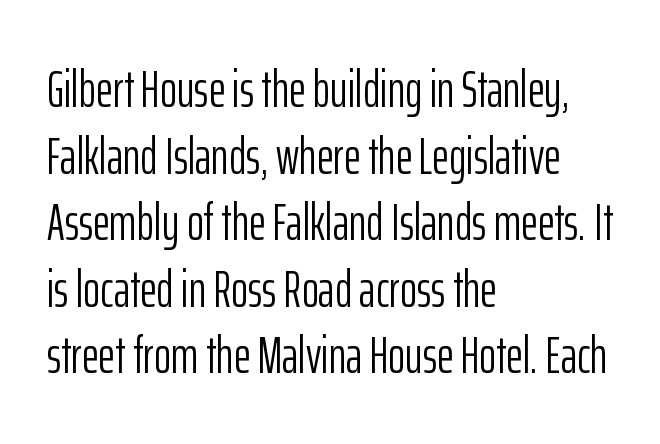
The image shows 52 px light, condensed sans-serif type, upright; set left-aligned, normal line spacing (1.28x), normal letter spacing, not underlined; low stroke contrast and a medium x-height.
